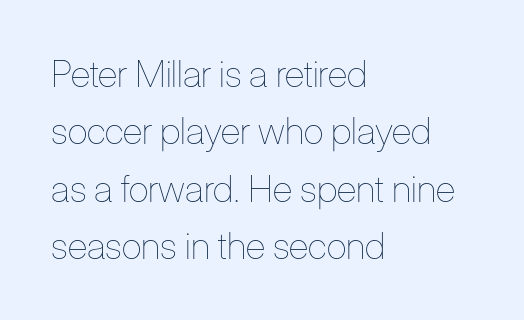
{"italic": "no", "bold": "no", "weight": "thin", "width": "condensed", "stroke_contrast": "low", "x_height": "medium", "monospaced": "no", "underline": "no", "align": "left", "line_spacing": "normal", "line_spacing_ratio": 1.55, "letter_spacing": "normal", "letter_spacing_em": 0.0, "glyph_px": 37}
